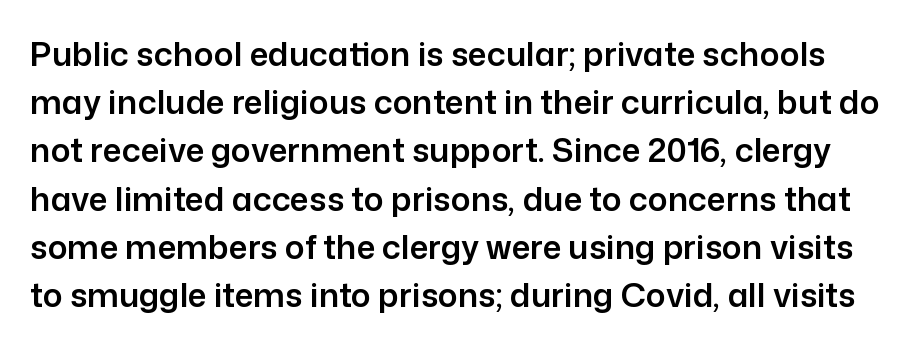
The image shows 33 px sans-serif type, upright; set normal line spacing (1.46x), normal letter spacing, not underlined; low stroke contrast and a medium x-height.
